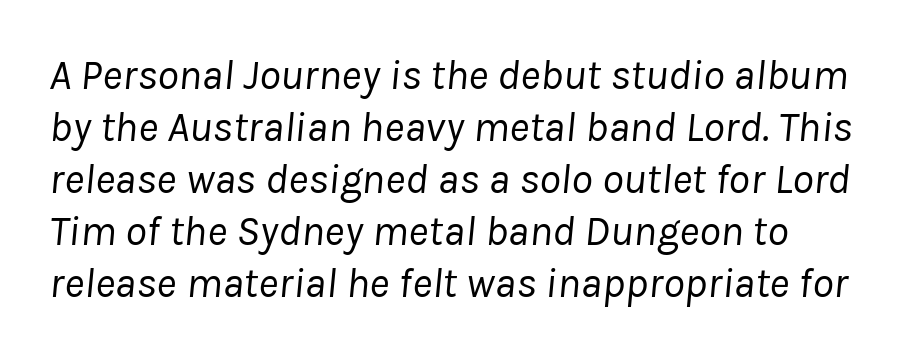
The whole block is typeset with a tilt. Spacing verdict: proportional, widths tailored to each character. The baseline area is clear. Each word holds together tightly as a unit, with standard inter-letter gaps. A quiet, ordinary-to-light weight characterises the typeface.
